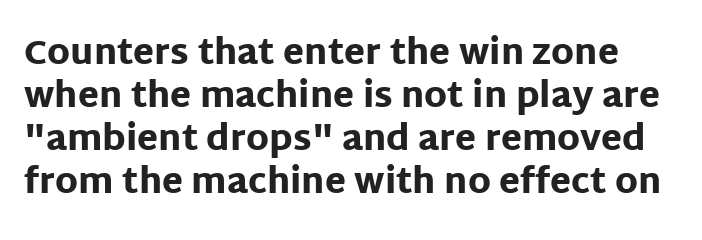
The image shows 34 px heavy sans-serif type, upright; set normal line spacing (1.26x), normal letter spacing, not underlined; low stroke contrast and a large x-height.
